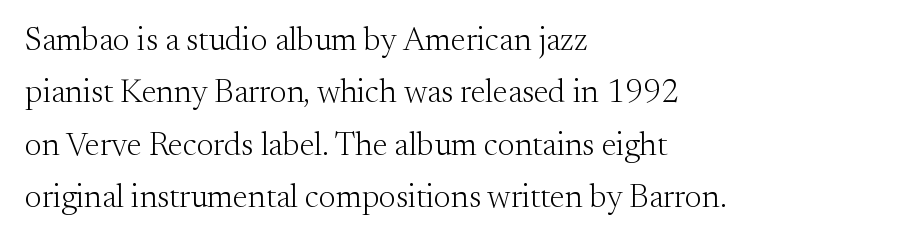
When letters stand straight like this, we call the style roman or upright. The passage is arranged the way most books set body copy — flush left. Regular leading. These lines are rendered in a variable-pitch font.
